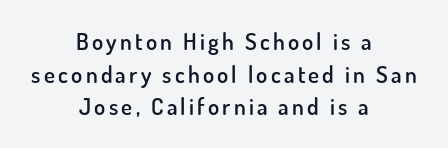
The image shows 23 px text type, upright; set centered, normal line spacing (1.42x), not underlined.
